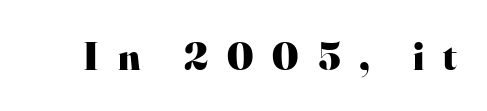
{"serif": "yes", "italic": "no", "bold": "yes", "weight": "heavy", "width": "normal", "stroke_contrast": "high", "x_height": "small", "monospaced": "no", "underline": "no", "letter_spacing": "wide", "letter_spacing_em": 0.47, "glyph_px": 40}
